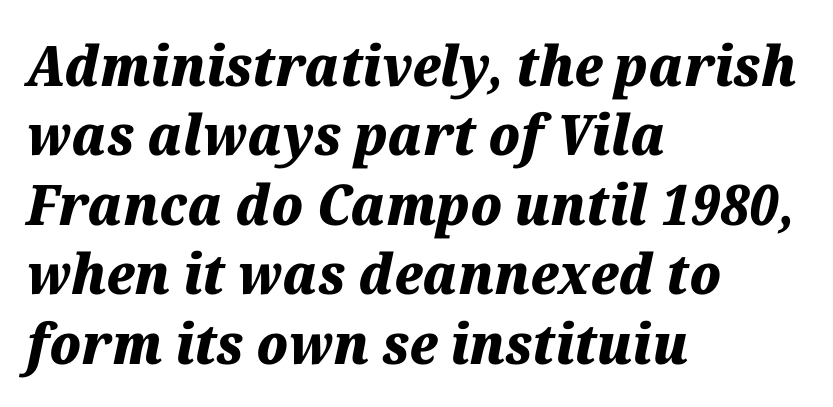
Q: Is the text bold? A: Yes.
Q: Is the text italic (slanted)? A: Yes, it leans right by about 12 degrees.
Q: Is the text underlined? A: No.
Q: How is the paragraph aligned? A: Left-aligned.
Q: Is the spacing between letters normal or unusually wide? A: Normal.
Q: Width (condensed, normal, or wide)? A: Normal.
Q: Stroke contrast? A: Medium.
Q: x-height? A: Medium.
Q: Monospaced? A: No.
